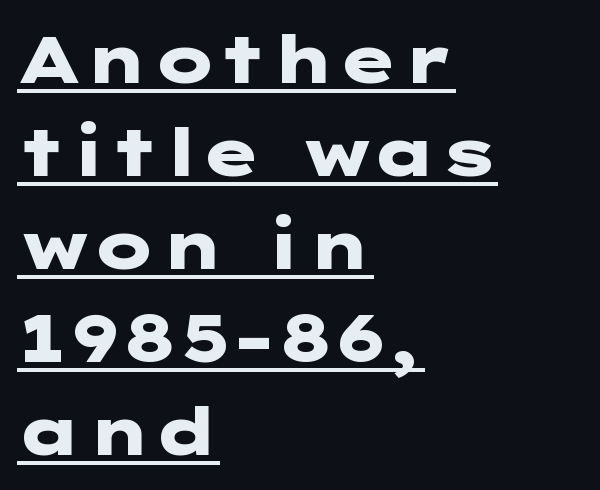
The rendering anchors every line to the left-hand side. What's the leading like? Ordinary, nothing unusual. To sum up the face: it is a sans, with no serifs. A rule runs beneath these lines of type. Italic? Not at all — the glyphs are vertical. The glyphs have the mass of a bold cut.
